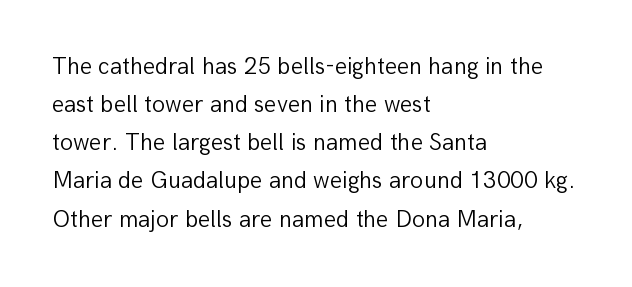
{"italic": "no", "bold": "no", "underline": "no", "align": "left", "line_spacing": "normal", "line_spacing_ratio": 1.59, "letter_spacing": "normal", "letter_spacing_em": 0.0, "glyph_px": 24}
